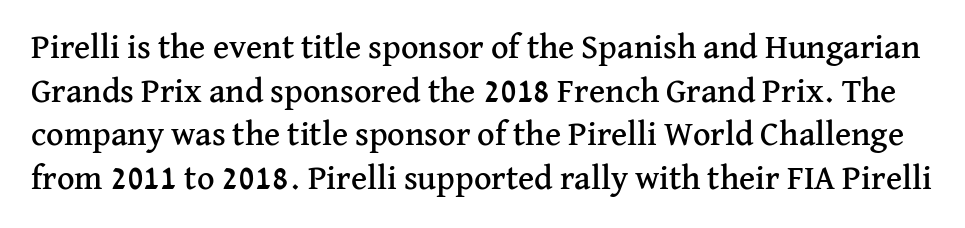
The image shows 34 px serif type, upright; set normal line spacing (1.28x), normal letter spacing, not underlined; medium stroke contrast and a medium x-height.
